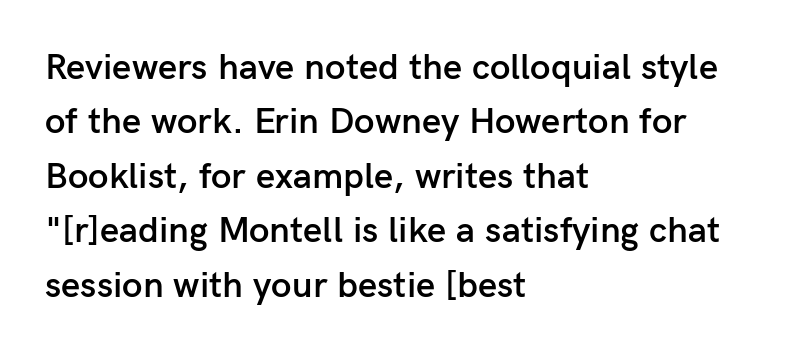
The passage shown is typed in a proportional face where columns would drift. The glyphs are unaccompanied by any horizontal stroke below them. Stroke terminals: plain, sans-serif. A classic flush-left, rag-right setting is used for this passage. The face used here is rendered with its standard letterfit. Leading: standard.
